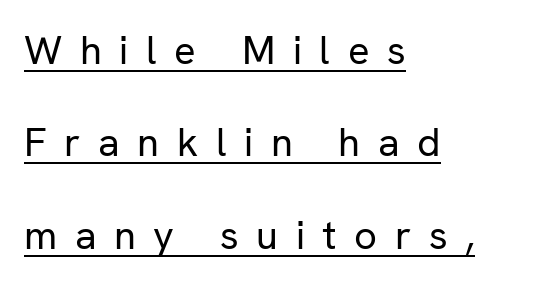
{"serif": "no", "italic": "no", "bold": "no", "weight": "regular", "width": "normal", "stroke_contrast": "low", "x_height": "medium", "monospaced": "no", "underline": "yes", "align": "left", "line_spacing": "loose", "line_spacing_ratio": 2.31, "letter_spacing": "wide", "letter_spacing_em": 0.44, "glyph_px": 40}
